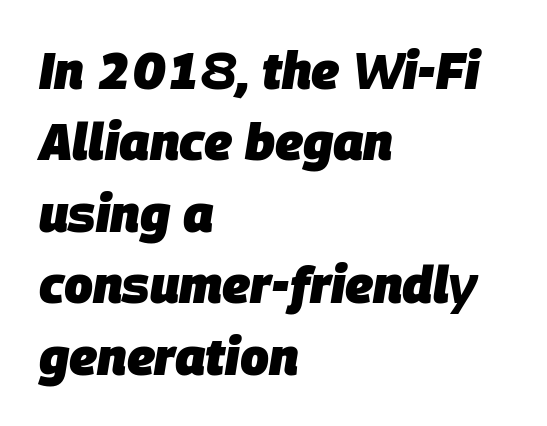
{"italic": "yes", "lean": "right", "slant_degrees": 9, "bold": "yes", "weight": "heavy", "width": "normal", "stroke_contrast": "low", "x_height": "large", "monospaced": "no", "underline": "no", "align": "left", "line_spacing": "normal", "line_spacing_ratio": 1.4, "letter_spacing": "normal", "letter_spacing_em": 0.0, "glyph_px": 51}
